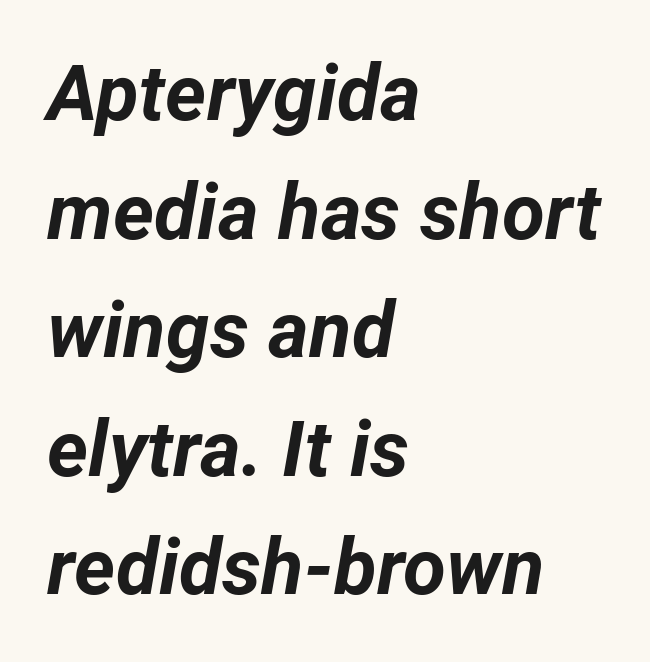
The font is running at its bold setting. The axis of the letterforms is tilted away from vertical. Layout note: lines flush left. The designer left line spacing at the default. The face used here is proportionally spaced, like ordinary book or web type.
